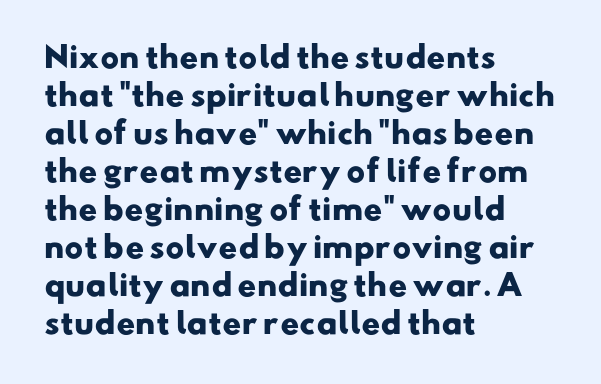
Q: Is the text bold? A: Yes.
Q: Is the typeface a serif or a sans-serif typeface? A: Sans-serif.
Q: Is the text underlined? A: No.
Q: How is the paragraph aligned? A: Left-aligned.
Q: Is the spacing between letters normal or unusually wide? A: Normal.
Q: Is the spacing between lines tight, normal or loose? A: Normal.
Q: Width (condensed, normal, or wide)? A: Wide.
Q: Stroke contrast? A: Low.
Q: x-height? A: Small.
Q: Monospaced? A: No.
